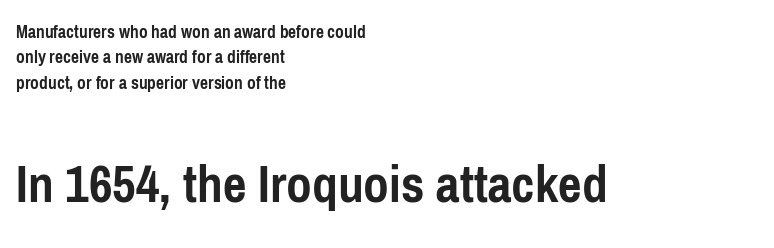
Q: Is the text bold? A: Yes.
Q: Is the text italic (slanted)? A: No, it is upright.
Q: Is the typeface a serif or a sans-serif typeface? A: Sans-serif.
Q: Is the text underlined? A: No.
Q: How is the paragraph aligned? A: Left-aligned.
Q: Is the spacing between letters normal or unusually wide? A: Normal.
Q: Is the spacing between lines tight, normal or loose? A: Normal.
Q: Which block of text is set in a larger size, the first (top) or the second (bottom)? A: The second (bottom) one.
Q: Width (condensed, normal, or wide)? A: Condensed.
Q: Stroke contrast? A: Low.
Q: x-height? A: Medium.
Q: Monospaced? A: No.
